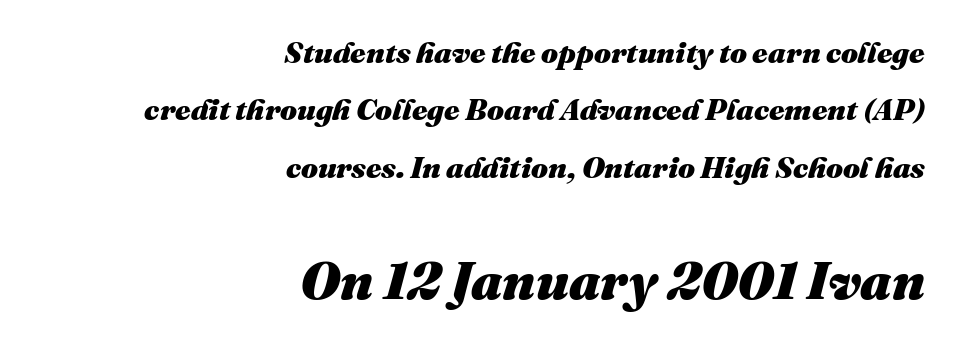
{"italic": "yes", "lean": "right", "slant_degrees": 16, "bold": "yes", "weight": "heavy", "width": "normal", "stroke_contrast": "medium", "x_height": "medium", "monospaced": "no", "underline": "no", "align": "right", "line_spacing": "loose", "line_spacing_ratio": 1.91, "letter_spacing": "normal", "letter_spacing_em": 0.0, "larger_block": "second", "size_ratio": 1.77, "glyph_px": 53}
